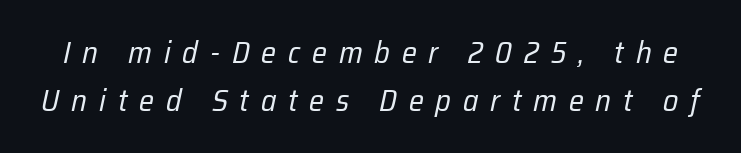
The image shows 31 px regular-weight, condensed type, italic (leaning right); set normal line spacing (1.55x), unusually wide letter spacing (+0.38 em), not underlined; low stroke contrast and a medium x-height.
